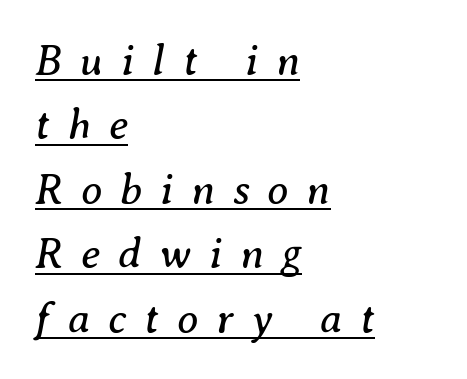
Weight: not bold — regular or lighter. Notice how the passage keeps a crisp vertical edge on the left only. To sum up the face: it has serifs. Does the lettering tilt? It does — this is italic. Each letter keeps its own natural width here, so spacing adapts to shape. Compared with typical paragraphs, the rows here are spaced about the same.
